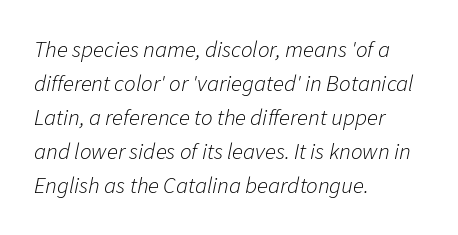
{"italic": "yes", "lean": "right", "slant_degrees": 11, "bold": "no", "underline": "no", "align": "left", "line_spacing": "normal", "line_spacing_ratio": 1.48, "letter_spacing": "normal", "letter_spacing_em": 0.0, "glyph_px": 23}
